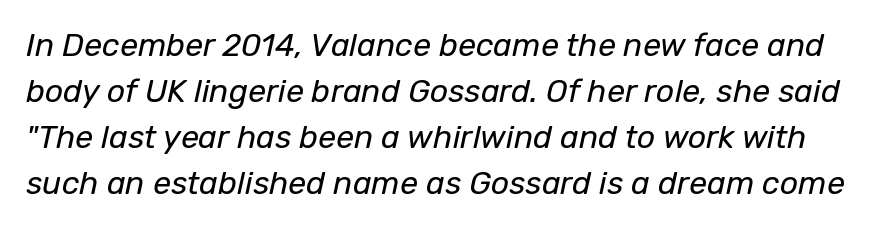
The glyphs are unaccompanied by any horizontal stroke below them. The letters are slanted; this is an italic face. Whoever set this chose a conventional vertical rhythm. Spacing between characters is what you'd get straight out of the box.
